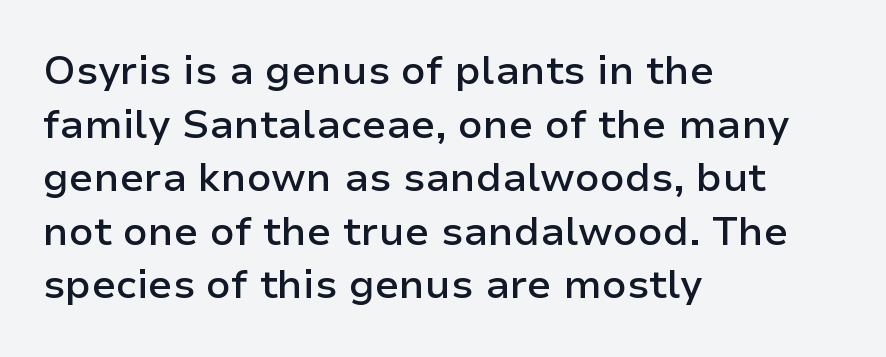
The image shows 40 px semibold sans-serif type, upright; set left-aligned, normal line spacing (1.34x), normal letter spacing, not underlined; low stroke contrast and a medium x-height.
